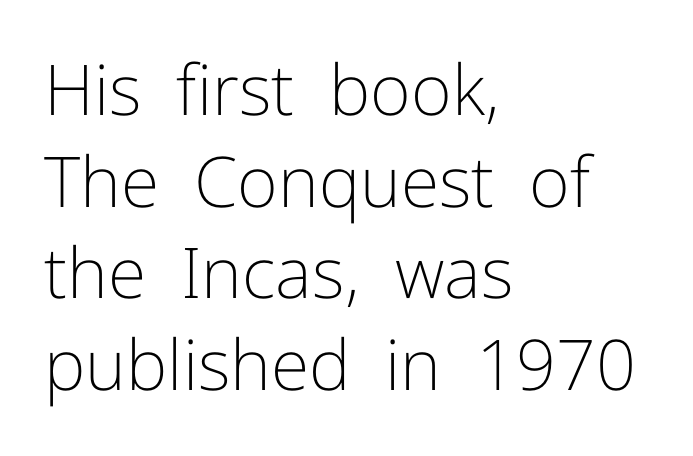
{"serif": "no", "italic": "no", "bold": "no", "weight": "light", "width": "normal", "stroke_contrast": "low", "x_height": "medium", "monospaced": "no", "underline": "no", "align": "left", "line_spacing": "normal", "line_spacing_ratio": 1.31, "letter_spacing": "normal", "letter_spacing_em": 0.0, "glyph_px": 70}
